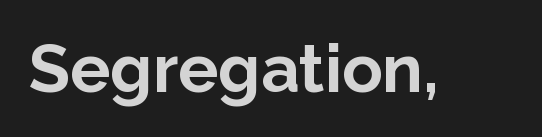
Only glyphs here, with clear space below each row. You'd pick this weight for a headline — it's a proper bold. These lines are rendered in a variable-pitch font. Nothing unusual about the tracking: characters are spaced as the font intends.
